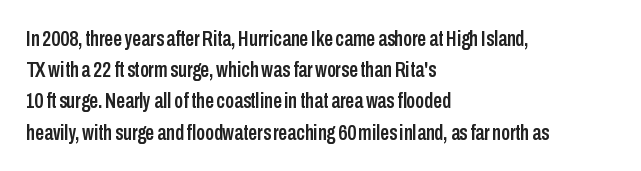
Q: Is the text italic (slanted)? A: No, it is upright.
Q: Is the text underlined? A: No.
Q: How is the paragraph aligned? A: Left-aligned.
Q: Is the spacing between letters normal or unusually wide? A: Normal.
Q: Is the spacing between lines tight, normal or loose? A: Normal.
